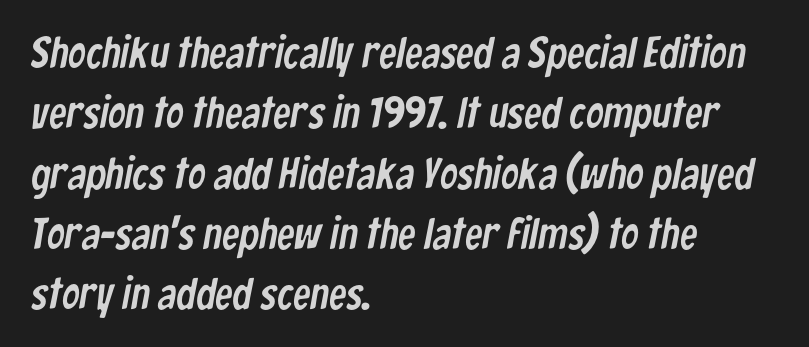
{"serif": "no", "width": "condensed", "stroke_contrast": "low", "x_height": "medium", "monospaced": "no", "underline": "no", "align": "left", "line_spacing": "normal", "line_spacing_ratio": 1.37, "letter_spacing": "normal", "letter_spacing_em": 0.0, "glyph_px": 44}
